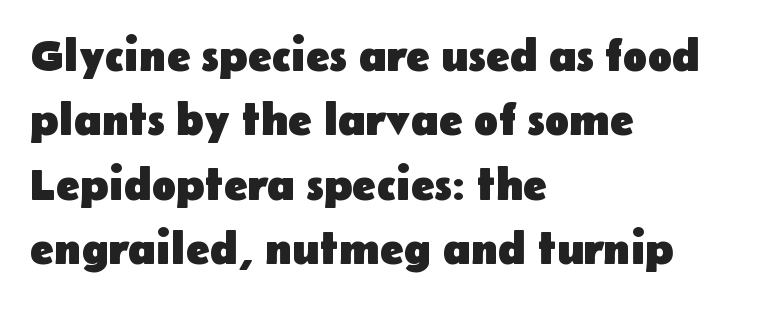
{"serif": "no", "italic": "no", "bold": "yes", "weight": "heavy", "width": "normal", "stroke_contrast": "low", "x_height": "medium", "monospaced": "no", "underline": "no", "align": "left", "line_spacing": "normal", "line_spacing_ratio": 1.43, "letter_spacing": "normal", "letter_spacing_em": 0.0, "glyph_px": 45}
